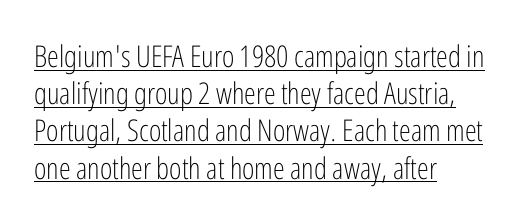
Q: Is the text bold? A: No.
Q: Is the text italic (slanted)? A: No, it is upright.
Q: Is the typeface a serif or a sans-serif typeface? A: Sans-serif.
Q: Is the text underlined? A: Yes.
Q: How is the paragraph aligned? A: Left-aligned.
Q: Is the spacing between letters normal or unusually wide? A: Normal.
Q: Width (condensed, normal, or wide)? A: Condensed.
Q: Stroke contrast? A: Low.
Q: x-height? A: Medium.
Q: Monospaced? A: No.
